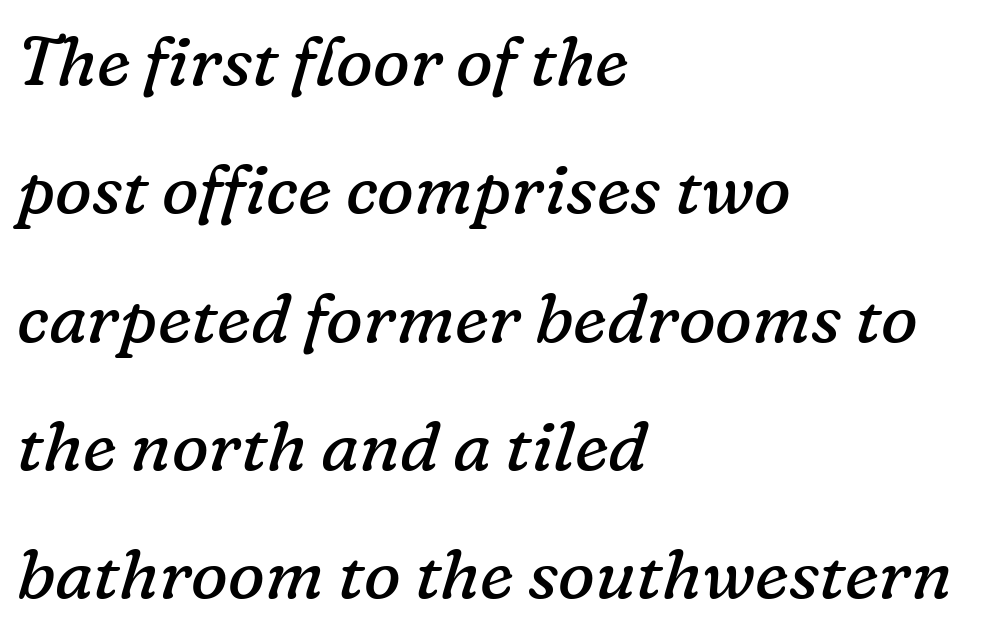
{"serif": "yes", "italic": "yes", "lean": "right", "slant_degrees": 16, "bold": "no", "weight": "regular", "width": "normal", "stroke_contrast": "low", "x_height": "medium", "monospaced": "no", "underline": "no", "align": "left", "line_spacing_ratio": 1.86, "letter_spacing": "normal", "letter_spacing_em": 0.0, "glyph_px": 69}
